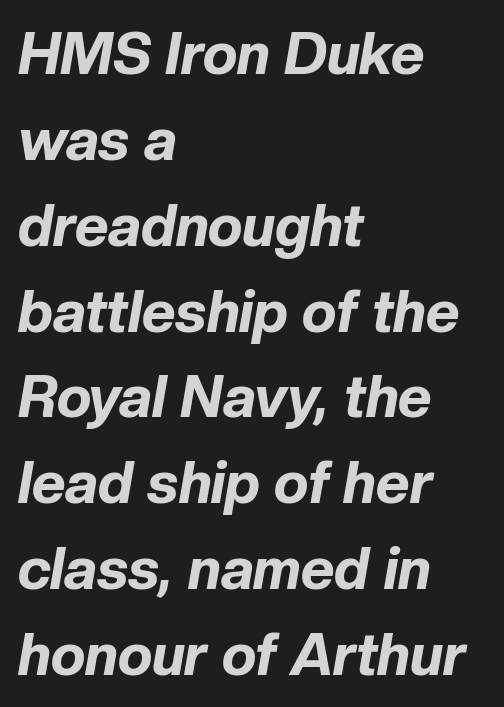
Q: Is the text bold? A: Yes.
Q: Is the text italic (slanted)? A: Yes, it leans right by about 10 degrees.
Q: Is the text underlined? A: No.
Q: How is the paragraph aligned? A: Left-aligned.
Q: Is the spacing between letters normal or unusually wide? A: Normal.
Q: Is the spacing between lines tight, normal or loose? A: Normal.
Q: Width (condensed, normal, or wide)? A: Normal.
Q: Stroke contrast? A: Low.
Q: x-height? A: Medium.
Q: Monospaced? A: No.
